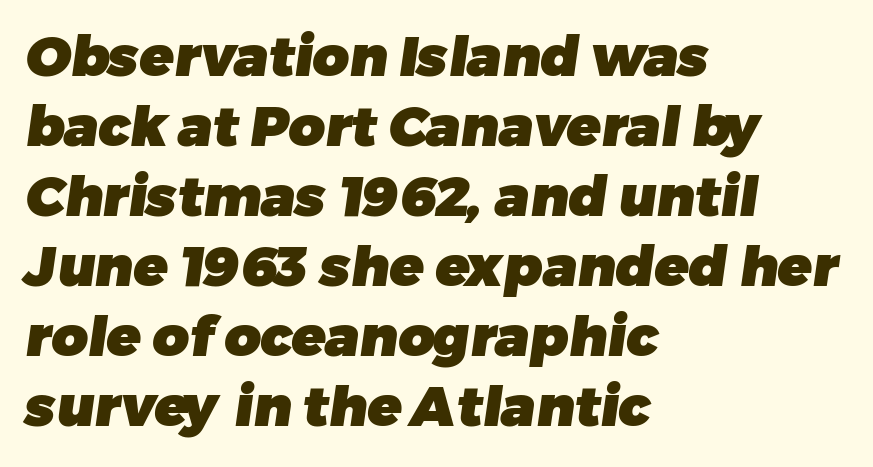
The image shows 56 px heavy sans-serif type; set left-aligned, normal line spacing (1.25x), normal letter spacing, not underlined; low stroke contrast and a medium x-height.
